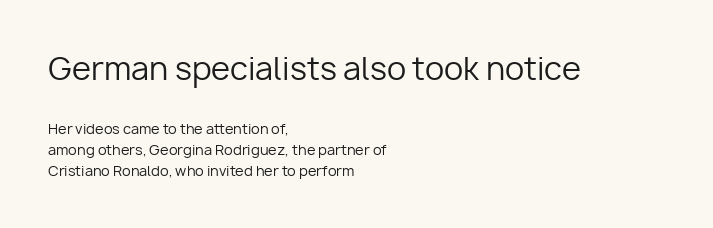
Q: Is the text bold? A: No.
Q: Is the text italic (slanted)? A: No, it is upright.
Q: Is the typeface a serif or a sans-serif typeface? A: Sans-serif.
Q: Is the text underlined? A: No.
Q: How is the paragraph aligned? A: Left-aligned.
Q: Is the spacing between letters normal or unusually wide? A: Normal.
Q: Is the spacing between lines tight, normal or loose? A: Normal.
Q: Which block of text is set in a larger size, the first (top) or the second (bottom)? A: The first (top) one.
Q: Width (condensed, normal, or wide)? A: Normal.
Q: Stroke contrast? A: Low.
Q: x-height? A: Medium.
Q: Monospaced? A: No.
